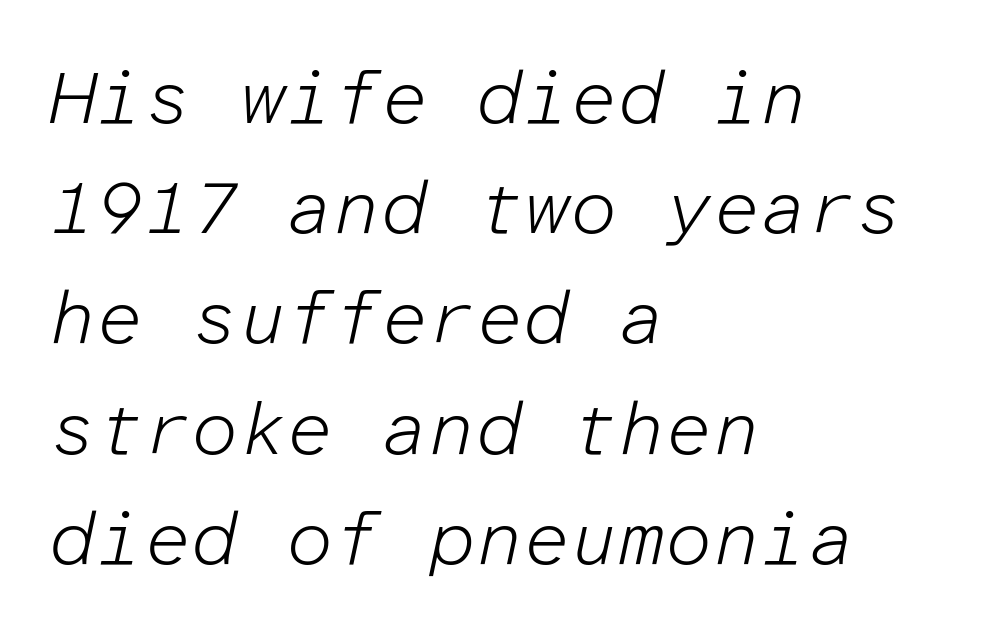
The image shows 75 px light type, italic (leaning right), monospaced; set left-aligned, normal line spacing (1.47x), normal letter spacing, not underlined; low stroke contrast and a medium x-height.
